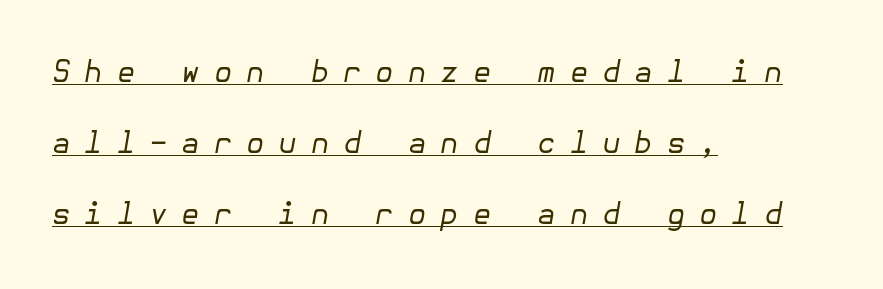
{"italic": "yes", "lean": "right", "slant_degrees": 10, "bold": "no", "weight": "regular", "width": "normal", "stroke_contrast": "low", "x_height": "medium", "underline": "yes", "align": "left", "line_spacing": "loose", "line_spacing_ratio": 2.36, "letter_spacing": "wide", "letter_spacing_em": 0.46, "glyph_px": 30}
